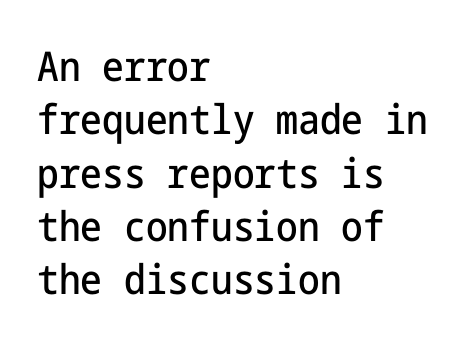
{"serif": "no", "italic": "no", "width": "condensed", "stroke_contrast": "low", "x_height": "medium", "underline": "no", "align": "left", "line_spacing": "normal", "line_spacing_ratio": 1.3, "letter_spacing": "normal", "letter_spacing_em": 0.0, "glyph_px": 41}
